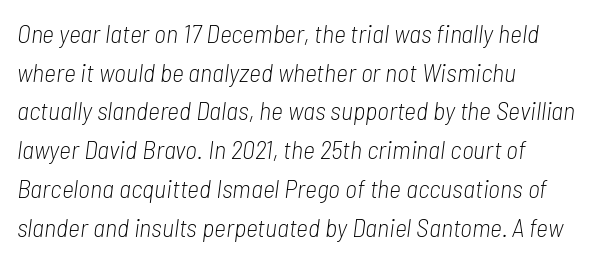
Underline: absent. Stroke mass is kept to a normal reading level or below. The lines sit at an ordinary, default distance from one another. Tracking value appears to be zero — textbook default spacing. The passage is arranged the way most books set body copy — flush left.
